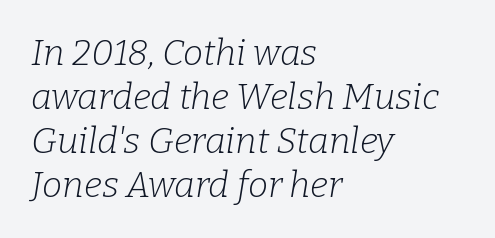
The image shows 36 px light serif type, italic (leaning right); set left-aligned, line spacing 1.22x, normal letter spacing, not underlined; low stroke contrast and a medium x-height.
